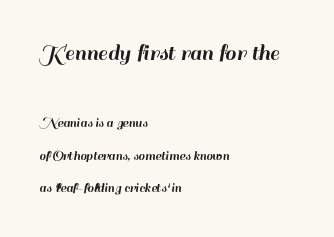
The image shows 24 px text type; set left-aligned, loose line spacing (2.33x), normal letter spacing, not underlined; the first (top) block is 1.71x larger.
